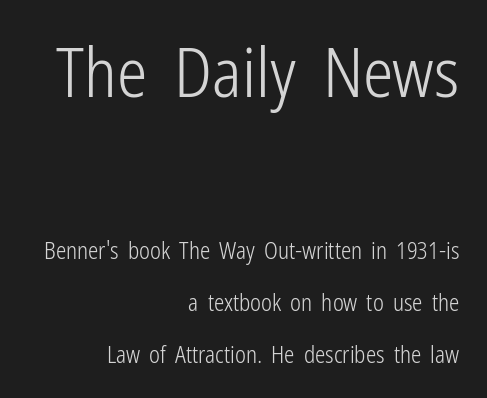
The image shows 68 px light, condensed sans-serif type, upright; set right-aligned, loose line spacing (2.25x), normal letter spacing, not underlined; the first (top) block is 2.96x larger; low stroke contrast and a medium x-height.
